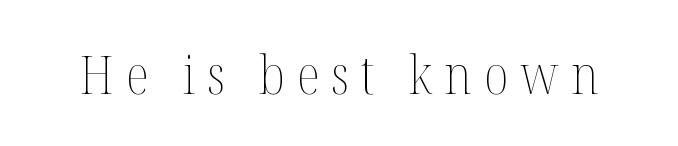
The image shows 54 px thin, condensed type, upright; set unusually wide letter spacing (+0.22 em), not underlined; medium stroke contrast and a medium x-height.
